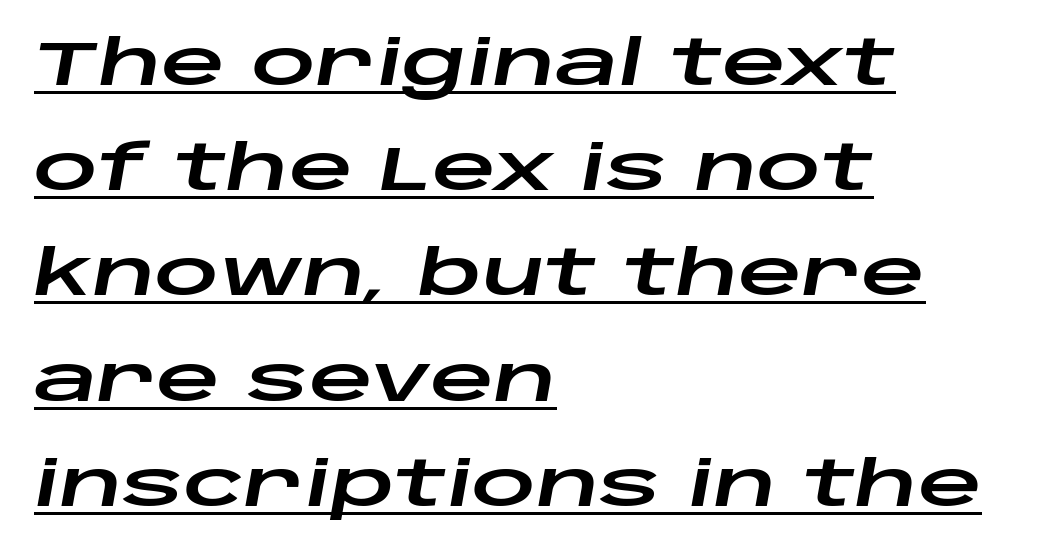
Q: Is the text italic (slanted)? A: Yes, it leans right by about 10 degrees.
Q: Is the text underlined? A: Yes.
Q: How is the paragraph aligned? A: Left-aligned.
Q: Is the spacing between letters normal or unusually wide? A: Normal.
Q: Is the spacing between lines tight, normal or loose? A: Normal.
Q: Width (condensed, normal, or wide)? A: Wide.
Q: Stroke contrast? A: Low.
Q: x-height? A: Large.
Q: Monospaced? A: No.
